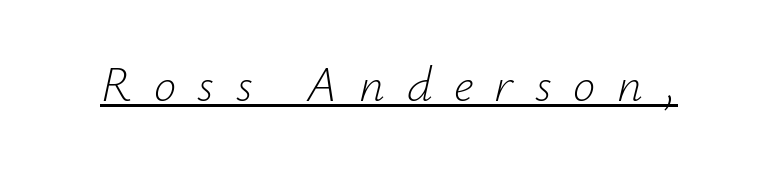
{"italic": "yes", "lean": "right", "slant_degrees": 12, "bold": "no", "weight": "light", "width": "normal", "stroke_contrast": "low", "x_height": "small", "monospaced": "no", "underline": "yes", "letter_spacing": "wide", "letter_spacing_em": 0.43, "glyph_px": 50}
